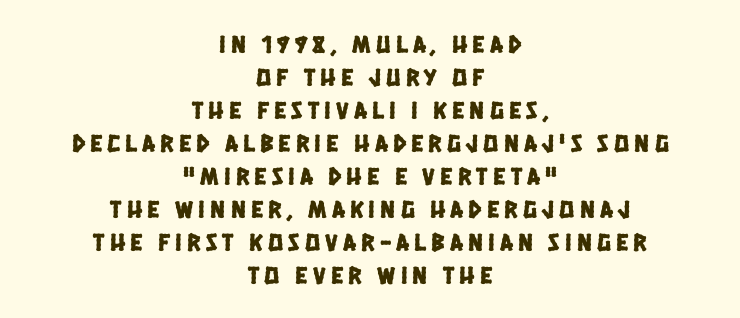
Q: Is the text underlined? A: No.
Q: How is the paragraph aligned? A: Centered.
Q: Is the spacing between letters normal or unusually wide? A: Unusually wide.
Q: Is the spacing between lines tight, normal or loose? A: Normal.
